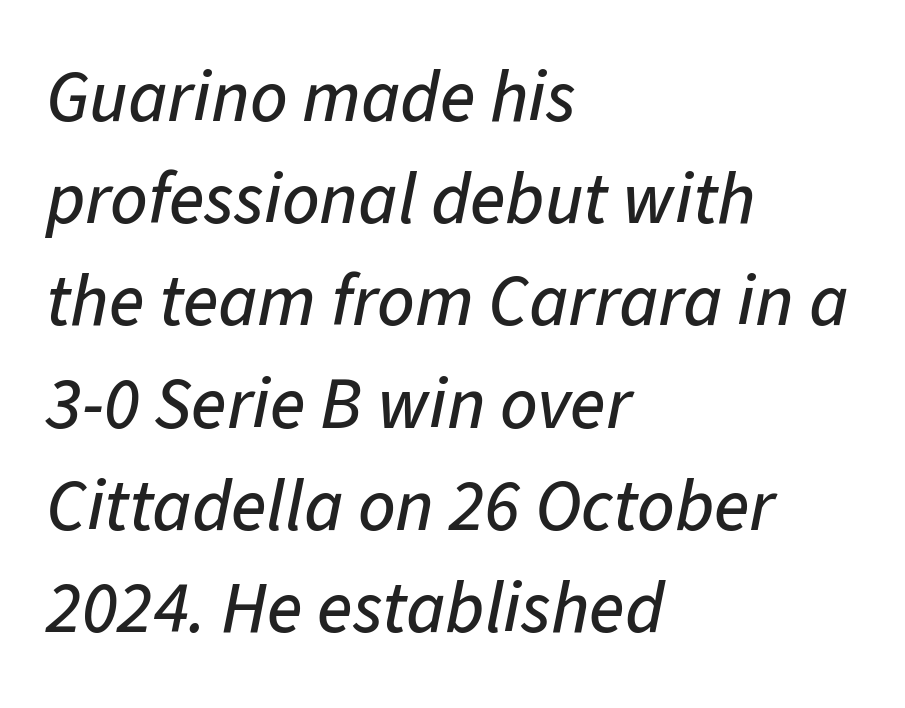
Tracking value appears to be zero — textbook default spacing. Spacing verdict: proportional, widths tailored to each character. Honestly, the row spacing looks completely unremarkable. Would a proofreader flag this as italicized? Yes. All the whitespace from short lines collects on the right.
